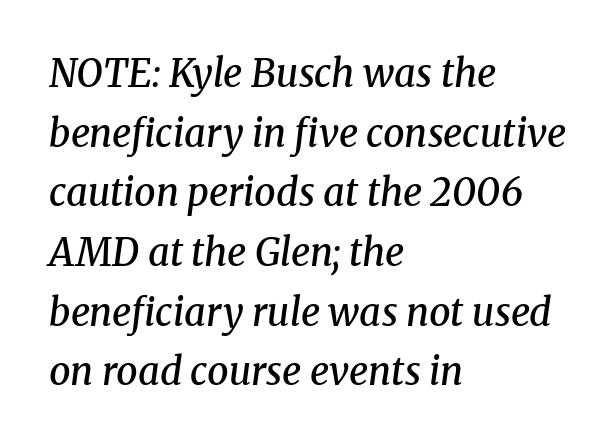
Q: Is the text bold? A: Semi-bold.
Q: Is the text italic (slanted)? A: Yes, it leans right by about 8 degrees.
Q: Is the typeface a serif or a sans-serif typeface? A: Serif.
Q: Is the text underlined? A: No.
Q: How is the paragraph aligned? A: Left-aligned.
Q: Is the spacing between letters normal or unusually wide? A: Normal.
Q: Is the spacing between lines tight, normal or loose? A: Normal.
Q: Width (condensed, normal, or wide)? A: Normal.
Q: Stroke contrast? A: Medium.
Q: x-height? A: Medium.
Q: Monospaced? A: No.
